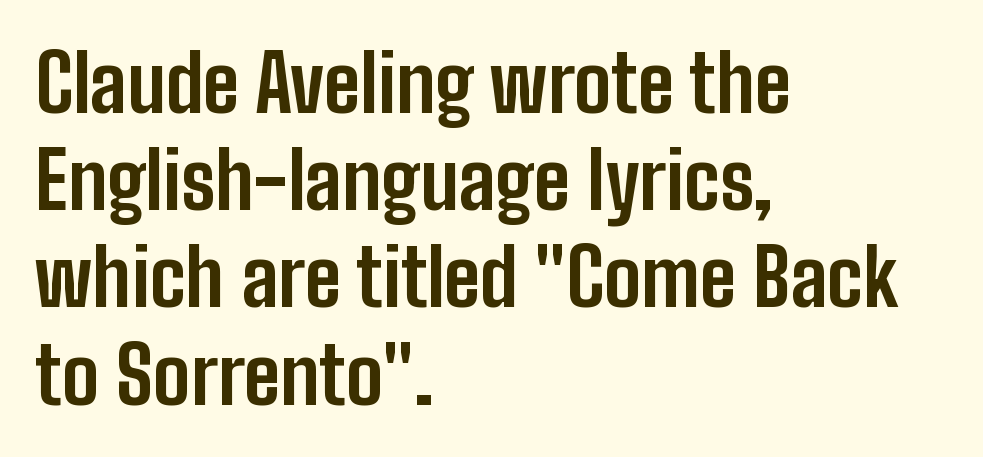
The strokes are fattened all the way to bold. A typesetter would label this face a sans. Nobody touched the tracking dial on this one. Do the letters lean? They stand straight. Honestly, there is no underline to notice here at all.
